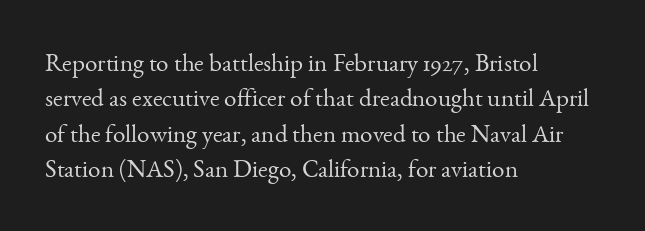
{"italic": "no", "bold": "no", "underline": "no", "align": "left", "line_spacing": "normal", "line_spacing_ratio": 1.42, "letter_spacing": "normal", "letter_spacing_em": 0.0, "glyph_px": 25}
